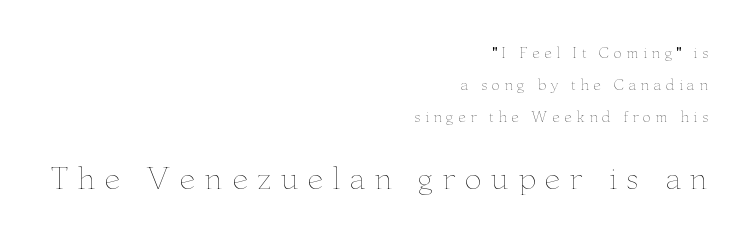
The image shows 29 px thin, wide type, upright; set right-aligned, loose line spacing (2.27x), unusually wide letter spacing (+0.3 em), not underlined; the second (bottom) block is 2.07x larger; low stroke contrast and a small x-height.
